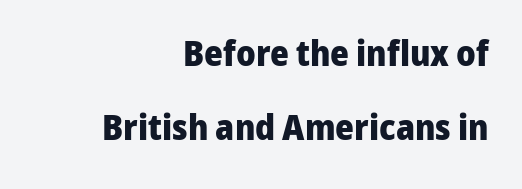
{"serif": "no", "italic": "no", "bold": "yes", "weight": "heavy", "width": "normal", "stroke_contrast": "low", "x_height": "medium", "monospaced": "no", "underline": "no", "align": "right", "line_spacing": "loose", "line_spacing_ratio": 2.06, "letter_spacing": "normal", "letter_spacing_em": 0.0, "glyph_px": 36}
